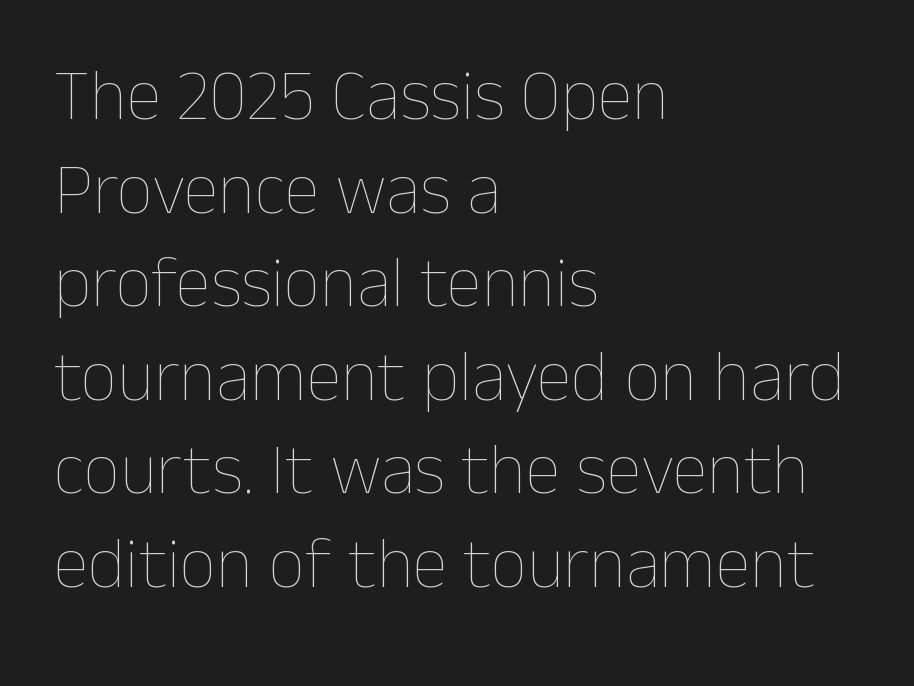
The image shows 72 px thin type, upright; set left-aligned, normal line spacing (1.3x), normal letter spacing, not underlined; low stroke contrast and a medium x-height.
